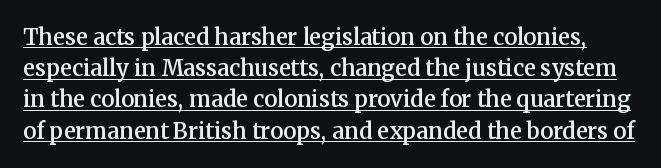
The image shows 22 px text type, upright; set normal line spacing (1.42x), normal letter spacing, underlined.
